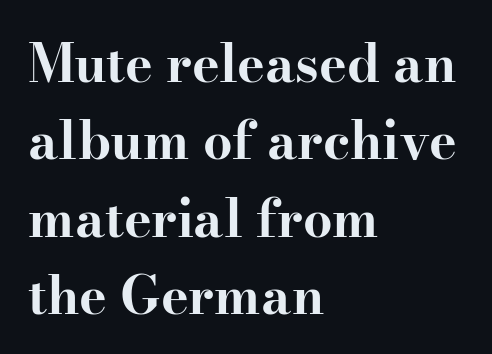
The image shows 52 px bold, wide serif type, upright; set left-aligned, normal line spacing (1.49x), normal letter spacing, not underlined; high stroke contrast and a small x-height.
